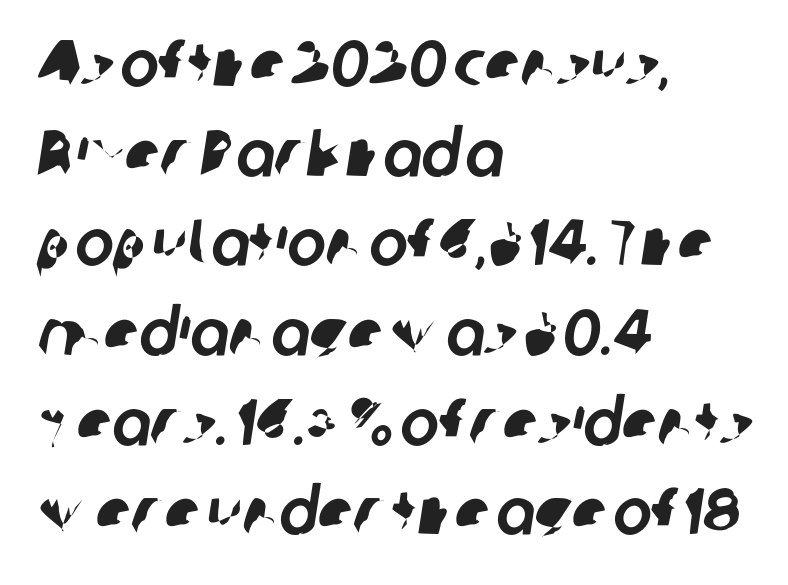
Q: Is the typeface a serif or a sans-serif typeface? A: Sans-serif.
Q: Is the text underlined? A: No.
Q: How is the paragraph aligned? A: Left-aligned.
Q: Is the spacing between letters normal or unusually wide? A: Normal.
Q: Is the spacing between lines tight, normal or loose? A: Normal.
Q: Width (condensed, normal, or wide)? A: Normal.
Q: Stroke contrast? A: Low.
Q: x-height? A: Medium.
Q: Monospaced? A: No.
